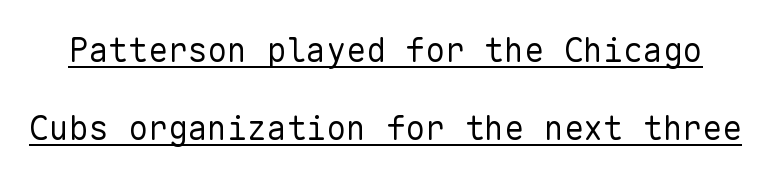
{"serif": "no", "italic": "no", "bold": "no", "weight": "regular", "width": "normal", "stroke_contrast": "low", "x_height": "medium", "monospaced": "yes", "underline": "yes", "line_spacing": "loose", "line_spacing_ratio": 2.36, "letter_spacing": "normal", "letter_spacing_em": 0.0, "glyph_px": 33}
